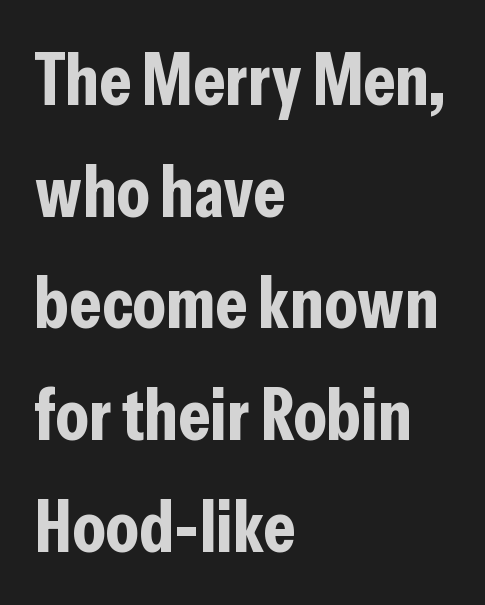
The image shows 73 px bold, condensed sans-serif type, upright; set left-aligned, normal line spacing (1.53x), normal letter spacing, not underlined; low stroke contrast and a medium x-height.
